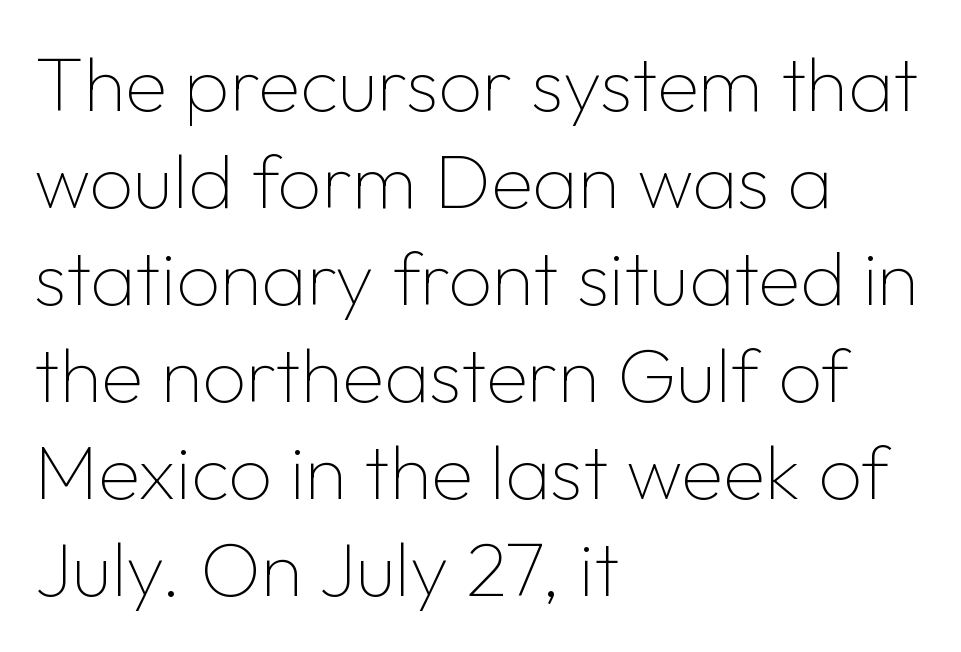
Q: Is the text bold? A: No.
Q: Is the text italic (slanted)? A: No, it is upright.
Q: Is the typeface a serif or a sans-serif typeface? A: Sans-serif.
Q: Is the text underlined? A: No.
Q: How is the paragraph aligned? A: Left-aligned.
Q: Is the spacing between letters normal or unusually wide? A: Normal.
Q: Is the spacing between lines tight, normal or loose? A: Normal.
Q: Width (condensed, normal, or wide)? A: Normal.
Q: Stroke contrast? A: Low.
Q: x-height? A: Medium.
Q: Monospaced? A: No.
